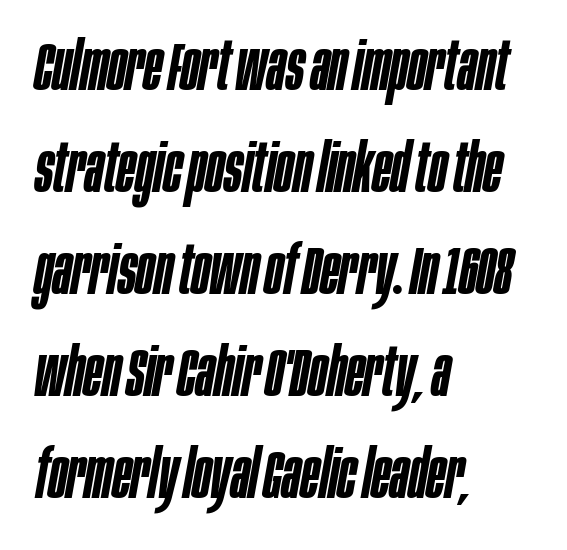
The letters are slanted; this is an italic face. The face used here is a semibold: visibly heavier than regular, lighter than bold. The letters advance in unequal steps, a hallmark of proportional type. Tracking value appears to be zero — textbook default spacing. Every row of glyphs begins at an identical x-position on the left.
